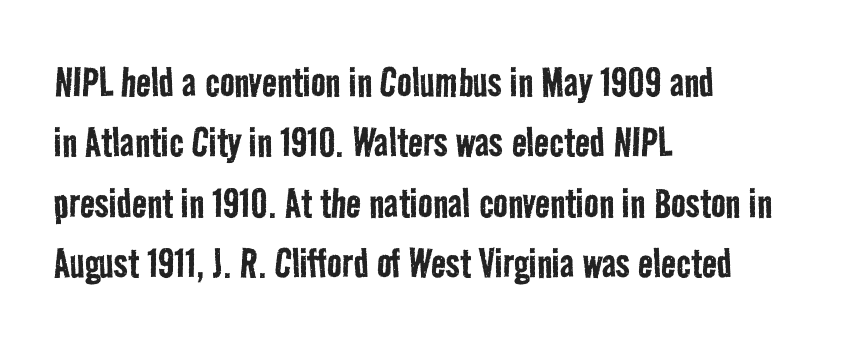
The image shows 49 px regular-weight, condensed sans-serif type; set left-aligned, line spacing 1.23x, normal letter spacing, not underlined; low stroke contrast and a medium x-height.
